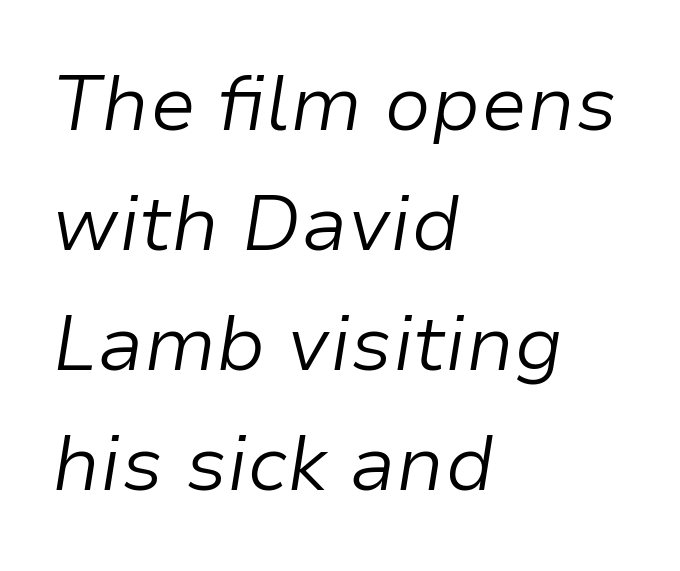
{"italic": "yes", "lean": "right", "slant_degrees": 9, "bold": "no", "weight": "light", "width": "normal", "stroke_contrast": "low", "x_height": "medium", "monospaced": "no", "underline": "no", "align": "left", "line_spacing": "normal", "line_spacing_ratio": 1.56, "letter_spacing": "normal", "letter_spacing_em": 0.0, "glyph_px": 77}
